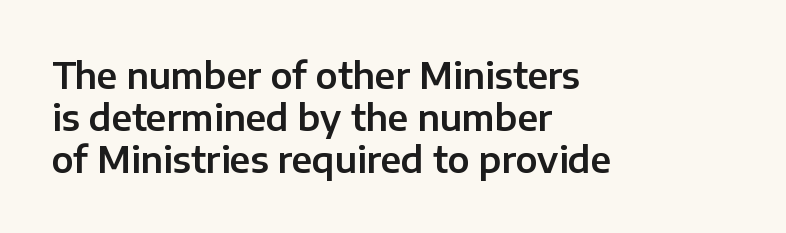
Q: Is the text italic (slanted)? A: No, it is upright.
Q: Is the typeface a serif or a sans-serif typeface? A: Sans-serif.
Q: Is the text underlined? A: No.
Q: How is the paragraph aligned? A: Left-aligned.
Q: Is the spacing between letters normal or unusually wide? A: Normal.
Q: Width (condensed, normal, or wide)? A: Normal.
Q: Stroke contrast? A: Low.
Q: x-height? A: Medium.
Q: Monospaced? A: No.
